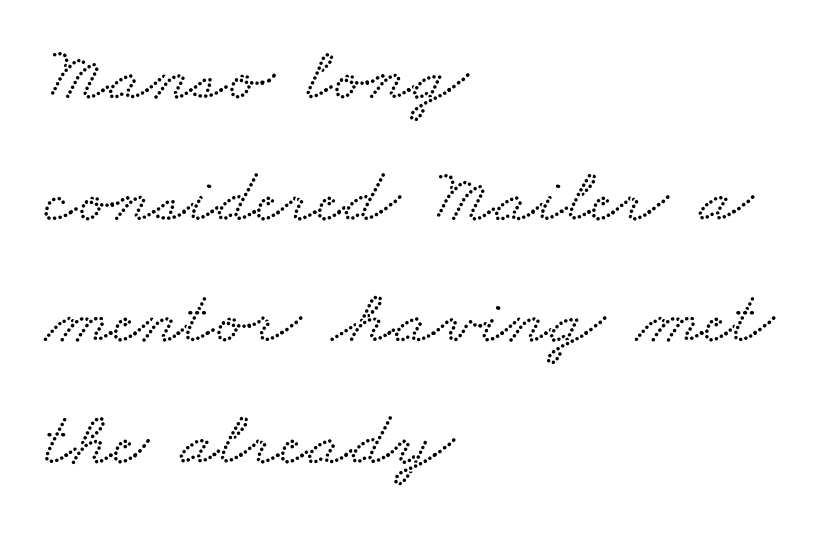
The image shows 78 px wide serif type; set left-aligned, normal line spacing (1.56x), normal letter spacing, not underlined; low stroke contrast and a small x-height.
